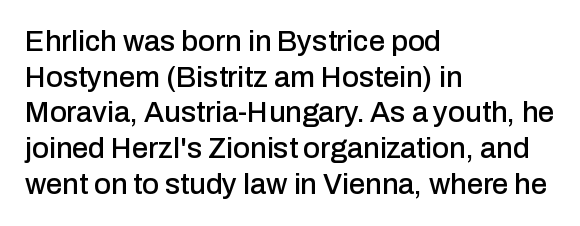
Q: Is the text italic (slanted)? A: No, it is upright.
Q: Is the typeface a serif or a sans-serif typeface? A: Sans-serif.
Q: Is the text underlined? A: No.
Q: How is the paragraph aligned? A: Left-aligned.
Q: Is the spacing between letters normal or unusually wide? A: Normal.
Q: Width (condensed, normal, or wide)? A: Normal.
Q: Stroke contrast? A: Low.
Q: x-height? A: Medium.
Q: Monospaced? A: No.
